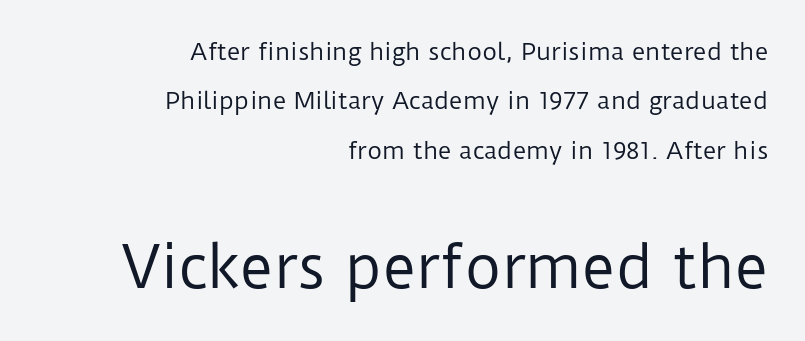
Q: Is the text bold? A: No.
Q: Is the text italic (slanted)? A: No, it is upright.
Q: Is the typeface a serif or a sans-serif typeface? A: Sans-serif.
Q: Is the text underlined? A: No.
Q: How is the paragraph aligned? A: Right-aligned.
Q: Is the spacing between letters normal or unusually wide? A: Normal.
Q: Is the spacing between lines tight, normal or loose? A: Loose.
Q: Which block of text is set in a larger size, the first (top) or the second (bottom)? A: The second (bottom) one.
Q: Width (condensed, normal, or wide)? A: Normal.
Q: Stroke contrast? A: Low.
Q: x-height? A: Medium.
Q: Monospaced? A: No.
